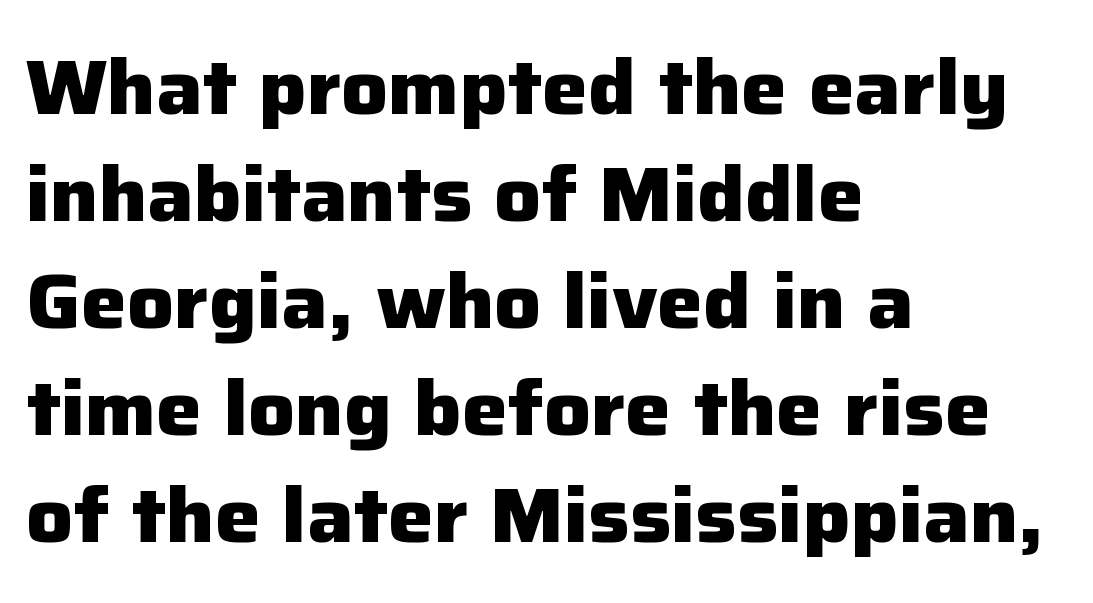
The image shows 77 px heavy sans-serif type, upright; set left-aligned, normal line spacing (1.39x), normal letter spacing, not underlined; low stroke contrast and a medium x-height.
